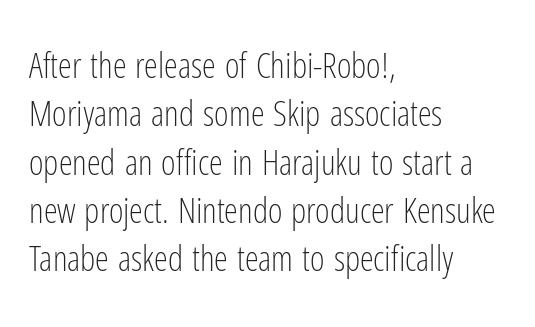
The image shows 35 px light, condensed sans-serif type, upright; set left-aligned, normal line spacing (1.38x), normal letter spacing, not underlined; low stroke contrast and a medium x-height.
